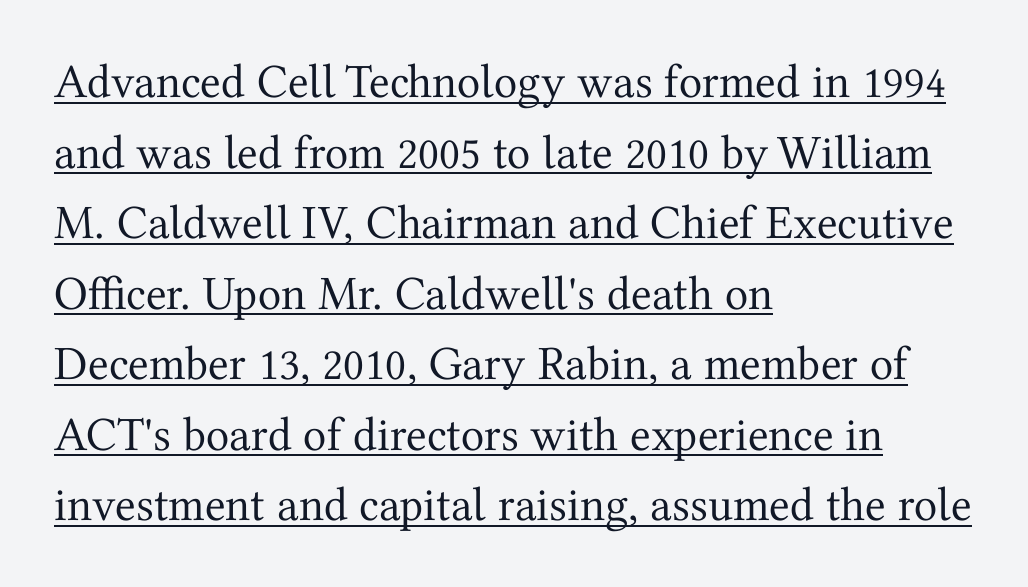
Q: Is the text bold? A: No.
Q: Is the text italic (slanted)? A: No, it is upright.
Q: Is the typeface a serif or a sans-serif typeface? A: Serif.
Q: Is the text underlined? A: Yes.
Q: How is the paragraph aligned? A: Left-aligned.
Q: Is the spacing between letters normal or unusually wide? A: Normal.
Q: Is the spacing between lines tight, normal or loose? A: Normal.
Q: Width (condensed, normal, or wide)? A: Normal.
Q: Stroke contrast? A: Medium.
Q: x-height? A: Medium.
Q: Monospaced? A: No.
